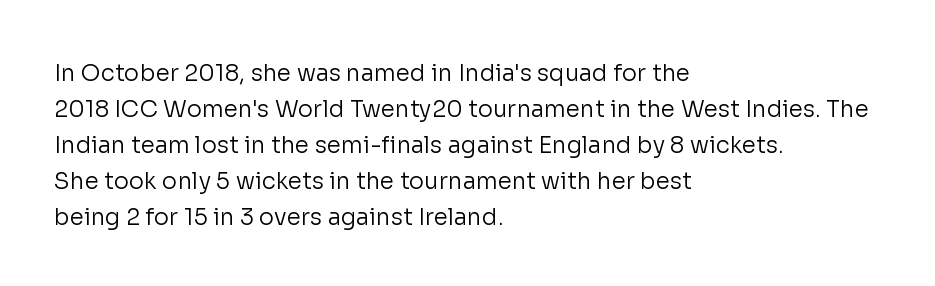
{"italic": "no", "bold": "no", "underline": "no", "align": "left", "line_spacing": "normal", "line_spacing_ratio": 1.56, "letter_spacing": "normal", "letter_spacing_em": 0.0, "glyph_px": 23}
